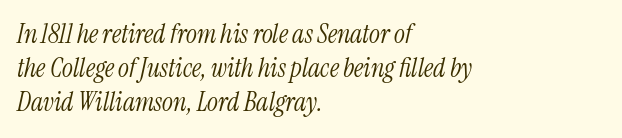
Q: Is the text bold? A: No.
Q: Is the text italic (slanted)? A: Yes, it leans right by about 13 degrees.
Q: Is the text underlined? A: No.
Q: How is the paragraph aligned? A: Left-aligned.
Q: Is the spacing between letters normal or unusually wide? A: Normal.
Q: Is the spacing between lines tight, normal or loose? A: Normal.
